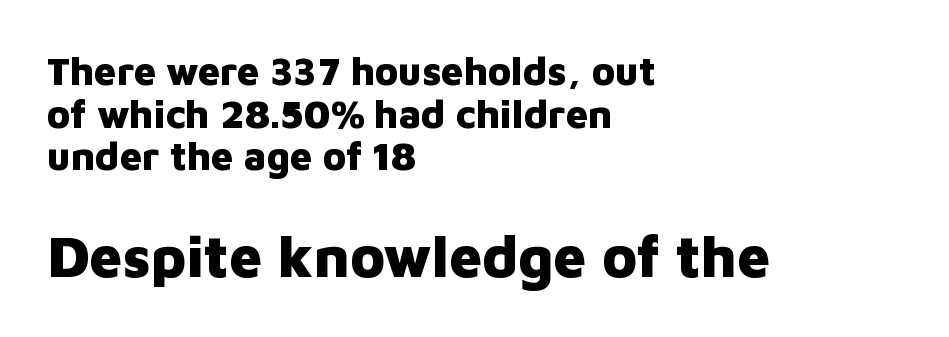
The image shows 58 px heavy sans-serif type, upright; set left-aligned, tight line spacing (1.09x), normal letter spacing, not underlined; the second (bottom) block is 1.49x larger; low stroke contrast and a medium x-height.
